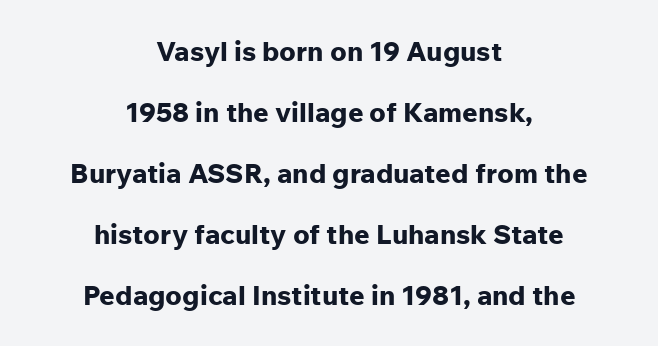
{"italic": "no", "bold": "yes", "underline": "no", "align": "center", "line_spacing": "loose", "line_spacing_ratio": 2.26, "letter_spacing": "normal", "letter_spacing_em": 0.0, "glyph_px": 27}
